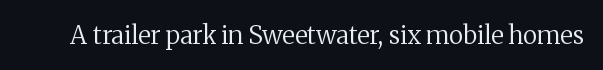
The image shows 25 px text type, upright; set normal letter spacing, not underlined.
